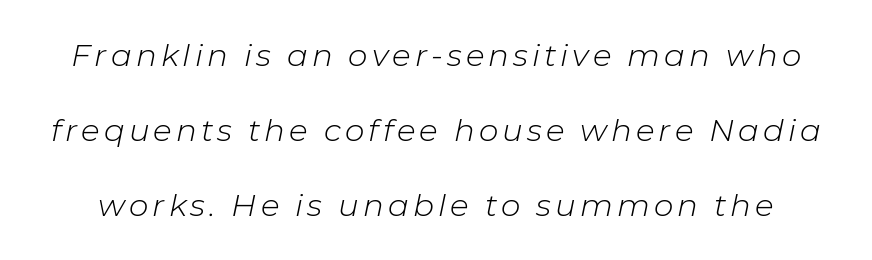
Q: Is the text bold? A: No.
Q: Is the text italic (slanted)? A: Yes, it leans right by about 11 degrees.
Q: Is the text underlined? A: No.
Q: Is the spacing between lines tight, normal or loose? A: Loose.
Q: Width (condensed, normal, or wide)? A: Normal.
Q: Stroke contrast? A: Low.
Q: x-height? A: Medium.
Q: Monospaced? A: No.
